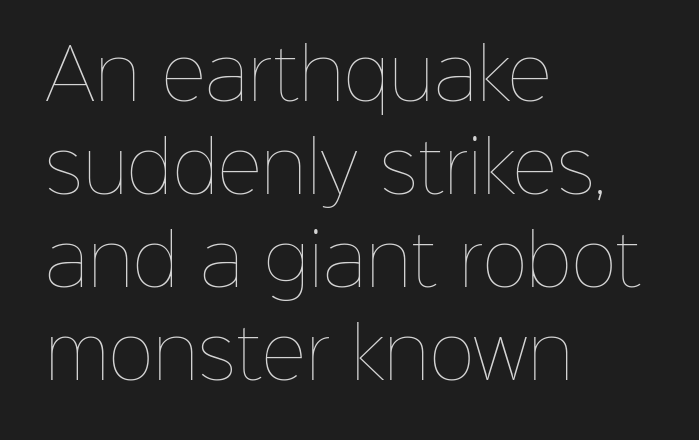
{"italic": "no", "bold": "no", "weight": "thin", "width": "normal", "stroke_contrast": "low", "x_height": "medium", "monospaced": "no", "underline": "no", "align": "left", "line_spacing": "normal", "line_spacing_ratio": 1.35, "letter_spacing": "normal", "letter_spacing_em": 0.0, "glyph_px": 69}
